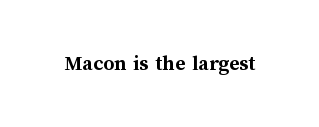
Q: Is the text bold? A: Yes.
Q: Is the text italic (slanted)? A: No, it is upright.
Q: Is the text underlined? A: No.
Q: Is the spacing between letters normal or unusually wide? A: Normal.
